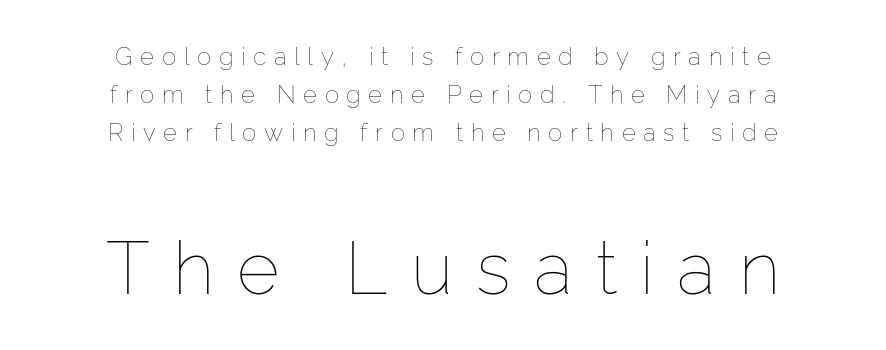
Q: Is the text bold? A: No.
Q: Is the text italic (slanted)? A: No, it is upright.
Q: Is the text underlined? A: No.
Q: How is the paragraph aligned? A: Centered.
Q: Is the spacing between letters normal or unusually wide? A: Unusually wide.
Q: Is the spacing between lines tight, normal or loose? A: Normal.
Q: Which block of text is set in a larger size, the first (top) or the second (bottom)? A: The second (bottom) one.
Q: Width (condensed, normal, or wide)? A: Normal.
Q: Stroke contrast? A: Low.
Q: x-height? A: Medium.
Q: Monospaced? A: No.
